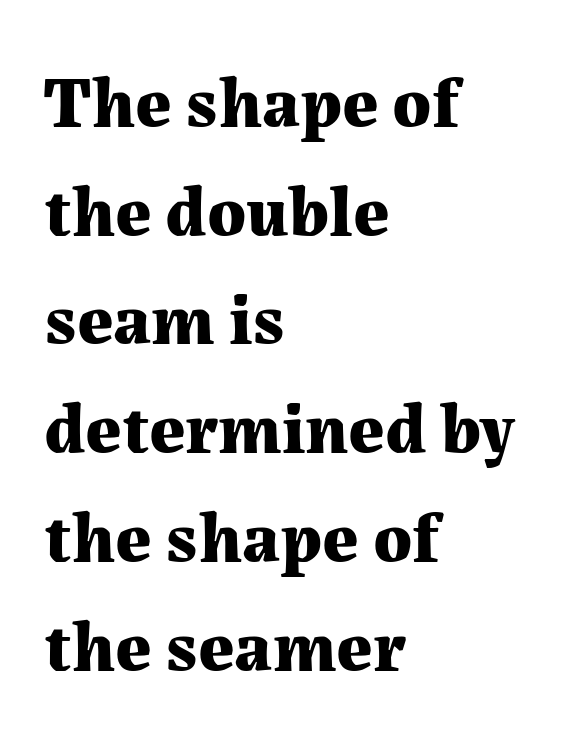
{"serif": "yes", "italic": "no", "bold": "yes", "weight": "bold", "width": "normal", "stroke_contrast": "medium", "x_height": "medium", "monospaced": "no", "underline": "no", "align": "left", "line_spacing": "normal", "line_spacing_ratio": 1.51, "letter_spacing": "normal", "letter_spacing_em": 0.0, "glyph_px": 72}
